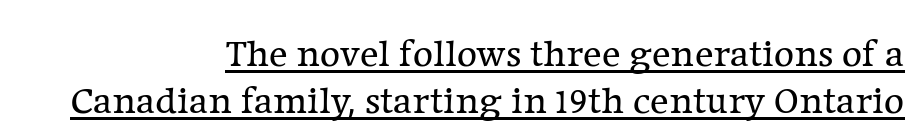
These glyphs show unthickened strokes, regular width or finer. What stands out about the letter spacing? Nothing — it is the standard amount. Underlining? Definitely there. Characters remain perfectly vertical along every line. The passage shown is typed in a proportional face where columns would drift.
